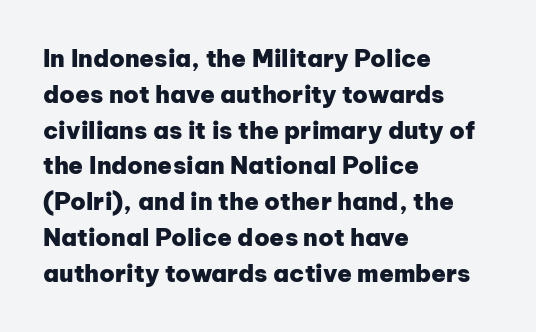
{"italic": "no", "bold": "yes", "underline": "no", "align": "left", "line_spacing": "normal", "line_spacing_ratio": 1.49, "letter_spacing": "normal", "letter_spacing_em": 0.0, "glyph_px": 24}
